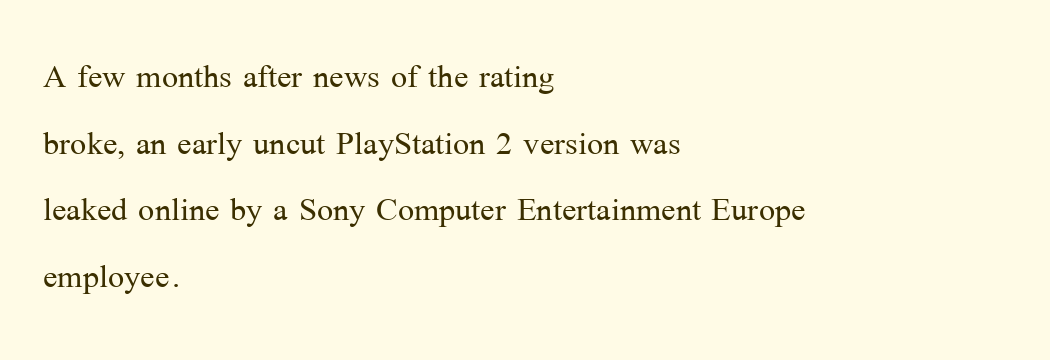
The image shows 43 px light serif type, upright; set left-aligned, normal line spacing (1.55x), normal letter spacing, not underlined; medium stroke contrast and a medium x-height.
